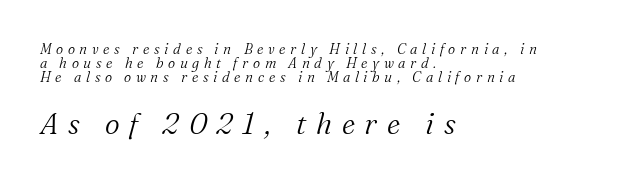
The image shows 29 px light serif type, italic (leaning right); set left-aligned, tight line spacing (1.0x), unusually wide letter spacing (+0.33 em), not underlined; the second (bottom) block is 2.07x larger; medium stroke contrast and a medium x-height.
